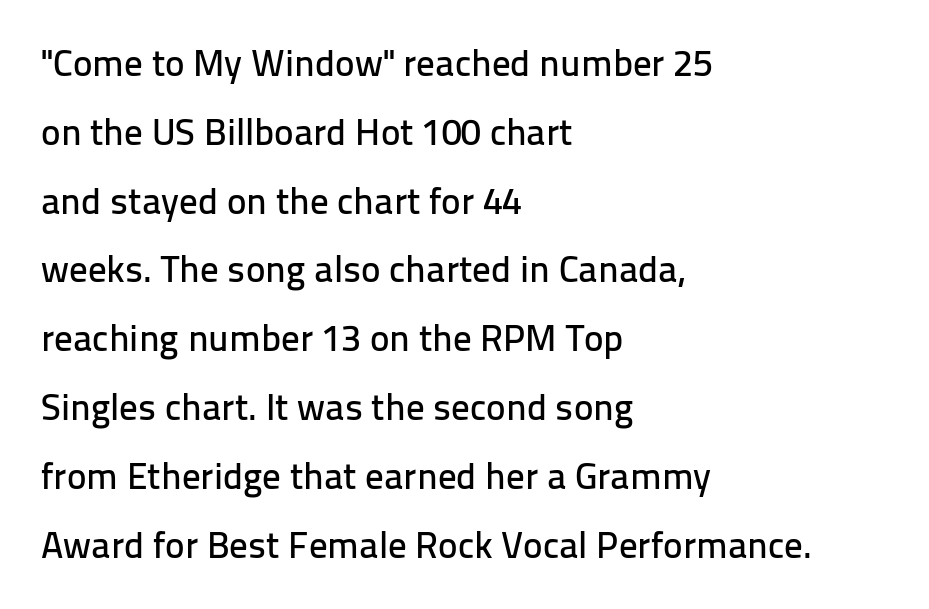
The image shows 37 px sans-serif type, upright; set left-aligned, line spacing 1.86x, normal letter spacing, not underlined; low stroke contrast and a medium x-height.
